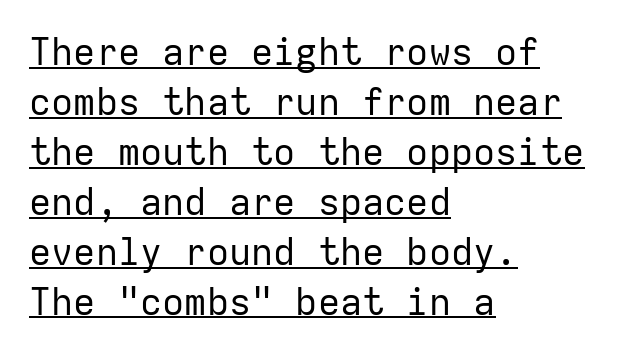
Does the lettering tilt? It doesn't — this is upright. In terms of letterform style, serifs are entirely absent. The specimen includes a rule beneath the text block's lines. These lines keep a tight, regular rhythm from letter to letter. Looks like terminal output: every glyph gets an equal slot.
